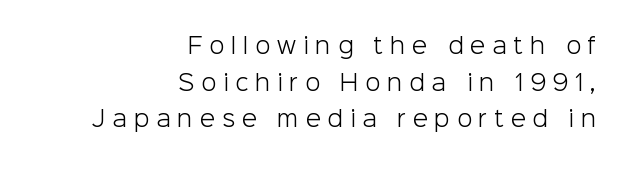
The image shows 22 px text type, upright; set right-aligned, normal line spacing (1.67x), unusually wide letter spacing (+0.31 em), not underlined.
